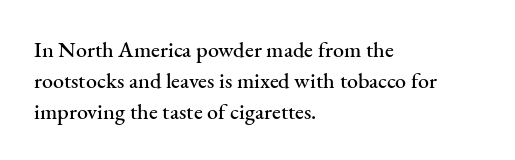
A classic flush-left, rag-right setting is used for this passage. Rendered with straight, roman letterforms. The rendering uses a moderate line-height, typical for paragraphs. In terms of letterspacing, this is plain default setting.
